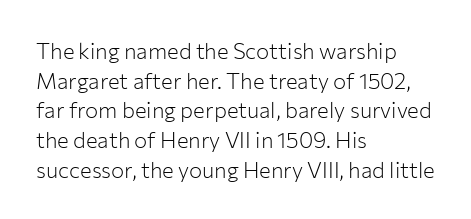
The image shows 22 px text type, upright; set left-aligned, normal line spacing (1.35x), normal letter spacing, not underlined.
